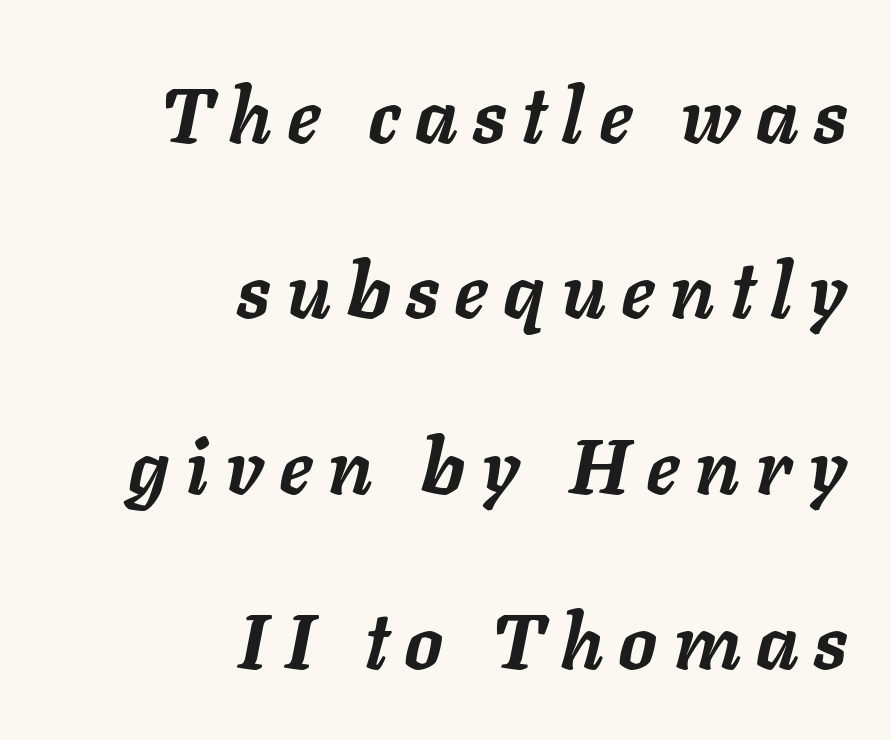
Q: Is the text bold? A: Yes.
Q: Is the text italic (slanted)? A: Yes, it leans right by about 11 degrees.
Q: Is the text underlined? A: No.
Q: How is the paragraph aligned? A: Right-aligned.
Q: Is the spacing between letters normal or unusually wide? A: Unusually wide.
Q: Is the spacing between lines tight, normal or loose? A: Loose.
Q: Width (condensed, normal, or wide)? A: Normal.
Q: Stroke contrast? A: Low.
Q: x-height? A: Medium.
Q: Monospaced? A: No.
